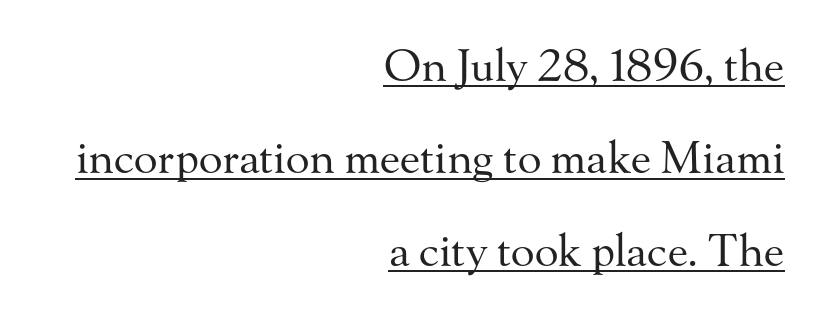
Think of a printed novel: that variable character pitch is what you see here. This block would shrink considerably if given ordinary leading; it's expanded now. The compositor pushed each line to the right boundary. The characters are drawn with everyday or finer stroke widths. The lettering is marked with a stroke running underneath it.
